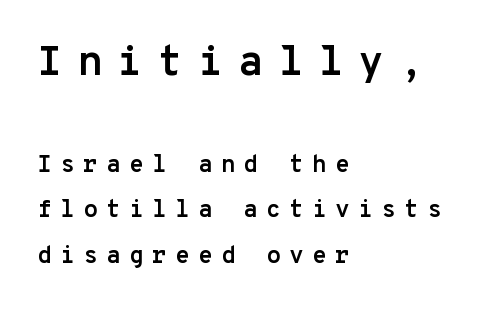
Look at the glyph heights: the upper group is clearly the bigger setting. Line beginnings align vertically; line endings do not. Strong, thick strokes mark this as bold type. Each letter, wide or thin by design, is forced into the same width here.
